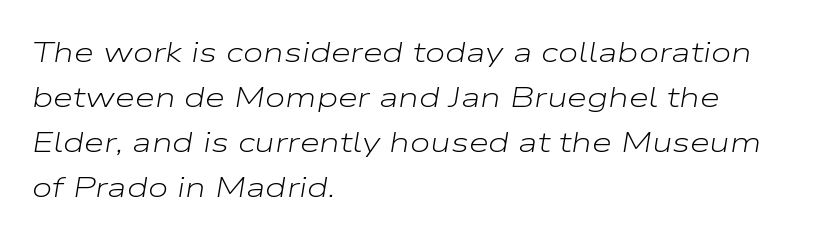
The image shows 29 px light, wide type, italic (leaning right); set left-aligned, normal line spacing (1.55x), normal letter spacing, not underlined; low stroke contrast and a medium x-height.
